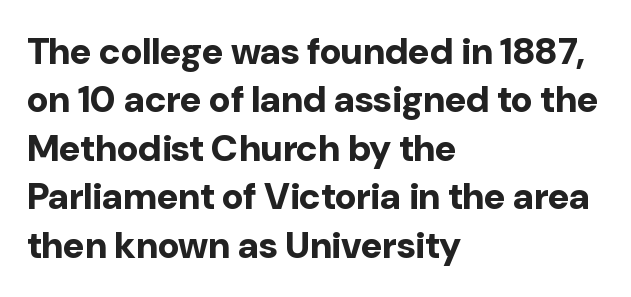
{"serif": "no", "italic": "no", "bold": "yes", "weight": "bold", "width": "normal", "stroke_contrast": "low", "x_height": "medium", "monospaced": "no", "underline": "no", "align": "left", "line_spacing": "normal", "line_spacing_ratio": 1.31, "letter_spacing": "normal", "letter_spacing_em": 0.0, "glyph_px": 37}
